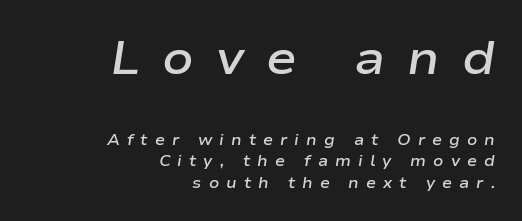
Tall strokes in this sample are angled rather than plumb. Typographic density is moderately raised because the face is semibold. Successive baselines arrive at the customary interval. Looks like regular typesetting: each glyph gets only the width it needs. The earlier block is typeset at a bigger size than the later block.
